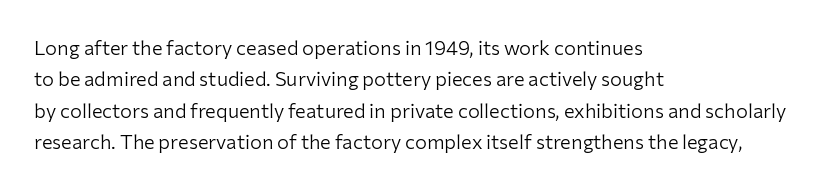
{"italic": "no", "bold": "no", "underline": "no", "align": "left", "line_spacing": "normal", "line_spacing_ratio": 1.57, "letter_spacing": "normal", "letter_spacing_em": 0.0, "glyph_px": 20}
